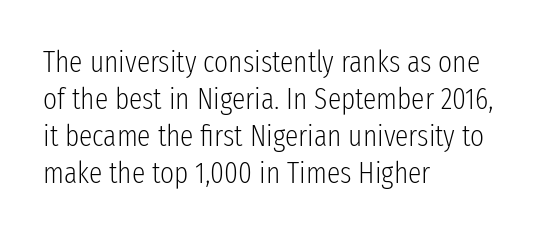
Reading down the block, your eye returns to a fixed left position each line. The font family rendered here belongs to the sans-serif group. Designer's note — italics off, roman on. Tracking here is standard; glyphs follow each other at the usual distance.
